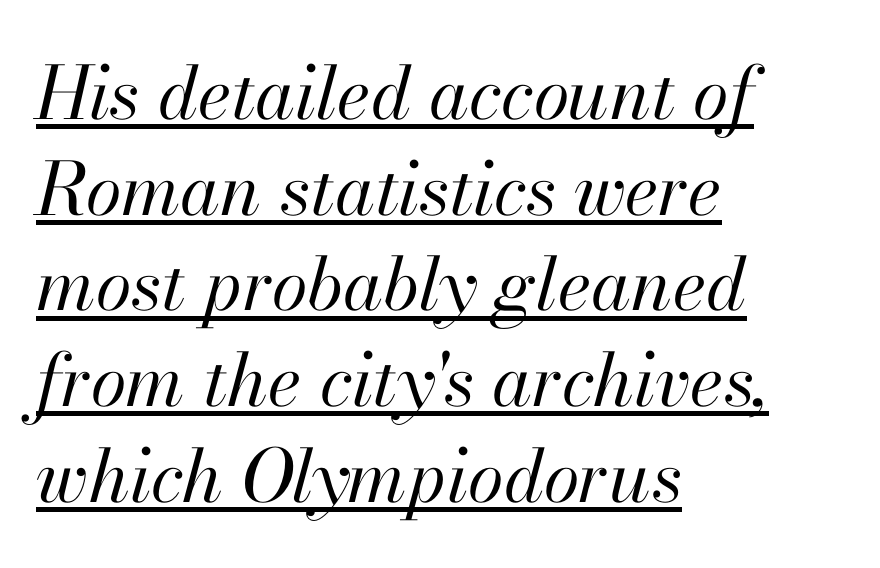
Q: Is the text bold? A: No.
Q: Is the text italic (slanted)? A: Yes, it leans right by about 13 degrees.
Q: Is the text underlined? A: Yes.
Q: How is the paragraph aligned? A: Left-aligned.
Q: Is the spacing between letters normal or unusually wide? A: Normal.
Q: Is the spacing between lines tight, normal or loose? A: Normal.
Q: Width (condensed, normal, or wide)? A: Normal.
Q: Stroke contrast? A: High.
Q: x-height? A: Small.
Q: Monospaced? A: No.
